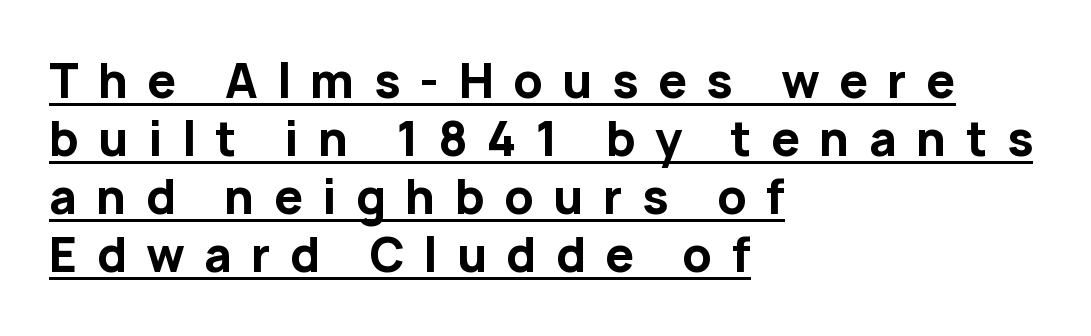
Does a line run under the words? Yes, clearly. Typographic density is high because the face is bold. Substantial extra tracking has been applied to these lines. The glyphs in this specimen are sans serif.
